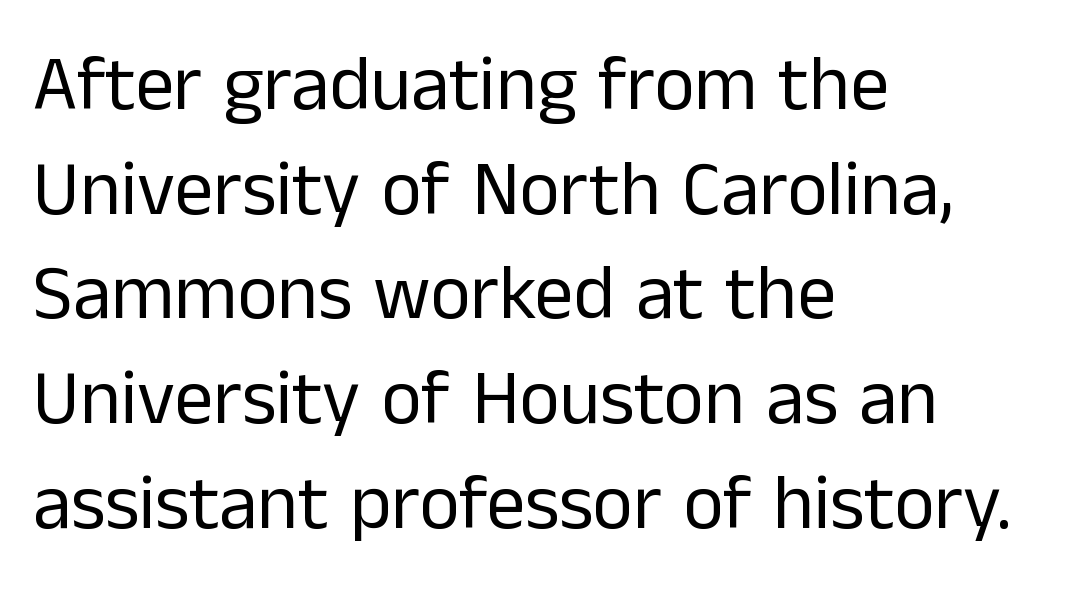
The image shows 77 px regular-weight sans-serif type, upright; set left-aligned, normal line spacing (1.36x), normal letter spacing, not underlined; low stroke contrast and a medium x-height.
